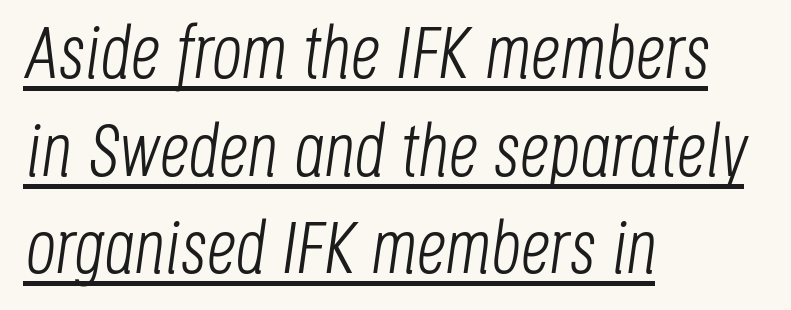
Spacing verdict: proportional, widths tailored to each character. The whole block is typeset with a tilt. Quick note: interline space is typical. Decoration check: the copy is underlined.
